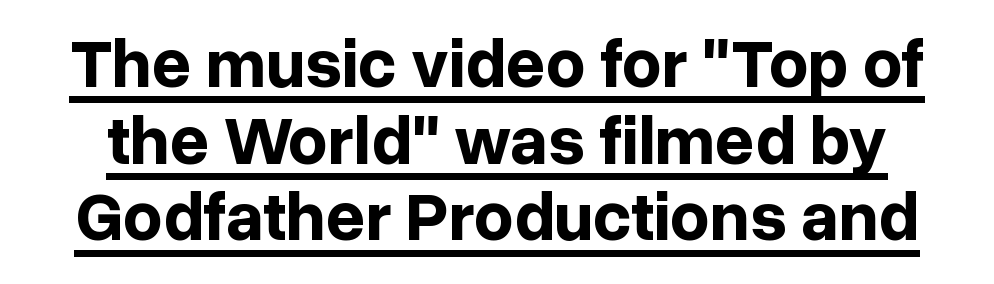
Compared with typical body copy, the letter spacing here is the same. This is heavy type, rendered in bold. Upright lettering throughout. This sample carries an underscore along the baseline area. Interline gaps are noticeably narrow in this sample.
